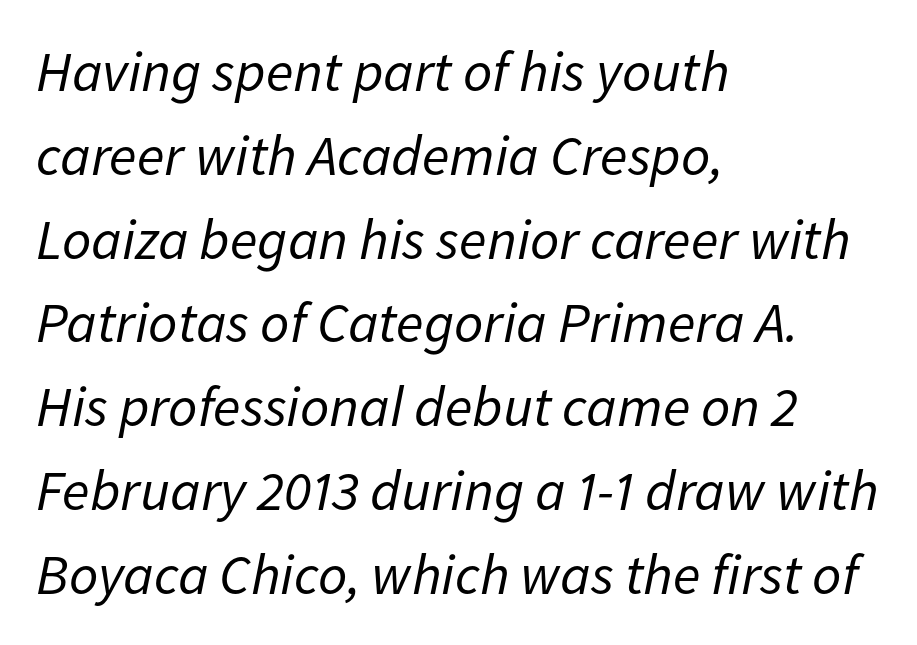
Summary of vertical rhythm: regular, with standard interline spacing. The zone under the glyphs is completely vacant. This sample uses an oblique cut, with every glyph tilted off the vertical. Each letter keeps its own natural width here, so spacing adapts to shape. Every row of glyphs begins at an identical x-position on the left.
